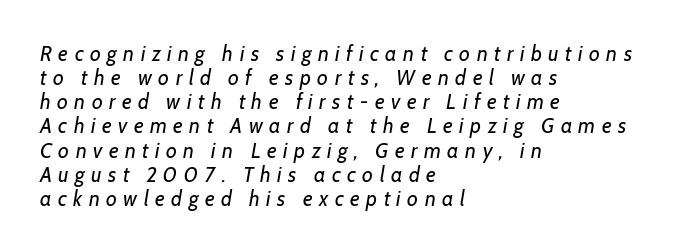
The image shows 21 px text type, italic (leaning right); set left-aligned, tight line spacing (1.15x), unusually wide letter spacing (+0.31 em), not underlined.
